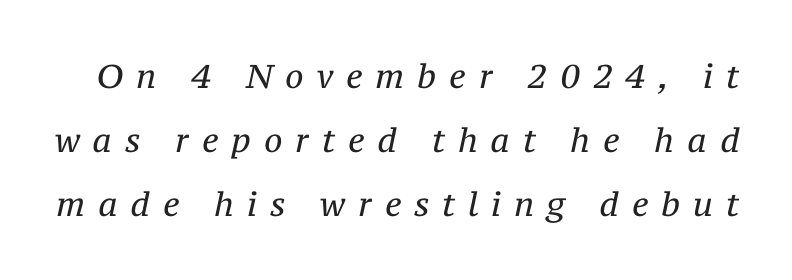
The image shows 33 px regular-weight serif type, italic (leaning right); set loose line spacing (1.94x), unusually wide letter spacing (+0.39 em), not underlined; medium stroke contrast and a medium x-height.
